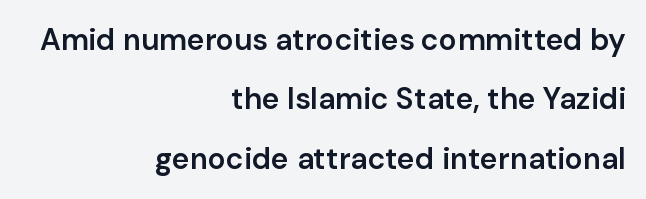
Q: Is the text bold? A: Semi-bold.
Q: Is the text italic (slanted)? A: No, it is upright.
Q: Is the typeface a serif or a sans-serif typeface? A: Sans-serif.
Q: Is the text underlined? A: No.
Q: How is the paragraph aligned? A: Right-aligned.
Q: Is the spacing between letters normal or unusually wide? A: Normal.
Q: Is the spacing between lines tight, normal or loose? A: Loose.
Q: Width (condensed, normal, or wide)? A: Normal.
Q: Stroke contrast? A: Low.
Q: x-height? A: Medium.
Q: Monospaced? A: No.
